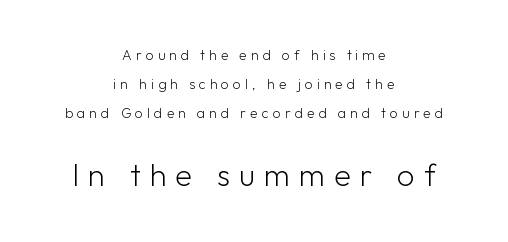
Q: Is the text bold? A: No.
Q: Is the text italic (slanted)? A: No, it is upright.
Q: Is the typeface a serif or a sans-serif typeface? A: Sans-serif.
Q: Is the text underlined? A: No.
Q: How is the paragraph aligned? A: Centered.
Q: Is the spacing between letters normal or unusually wide? A: Unusually wide.
Q: Is the spacing between lines tight, normal or loose? A: Loose.
Q: Which block of text is set in a larger size, the first (top) or the second (bottom)? A: The second (bottom) one.
Q: Width (condensed, normal, or wide)? A: Normal.
Q: Stroke contrast? A: Low.
Q: x-height? A: Medium.
Q: Monospaced? A: No.
